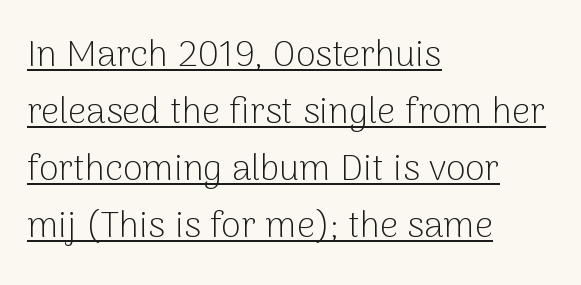
The image shows 36 px light sans-serif type, upright; set left-aligned, normal line spacing (1.58x), normal letter spacing, underlined; low stroke contrast and a medium x-height.
